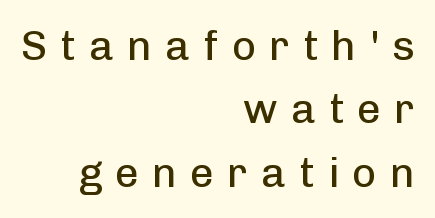
The image shows 42 px regular-weight sans-serif type, upright; set right-aligned, normal line spacing (1.51x), unusually wide letter spacing (+0.31 em), not underlined; low stroke contrast and a medium x-height.
